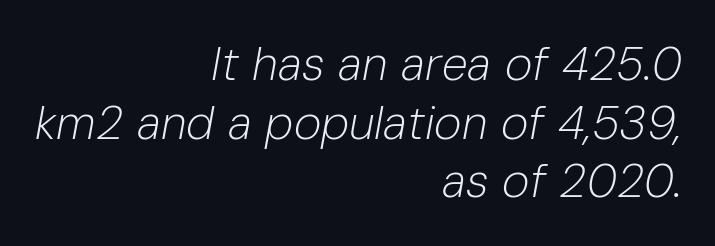
{"italic": "yes", "lean": "right", "slant_degrees": 10, "bold": "no", "weight": "light", "width": "normal", "stroke_contrast": "low", "x_height": "medium", "monospaced": "no", "underline": "no", "align": "right", "line_spacing": "normal", "line_spacing_ratio": 1.25, "letter_spacing": "normal", "letter_spacing_em": 0.0, "glyph_px": 47}
